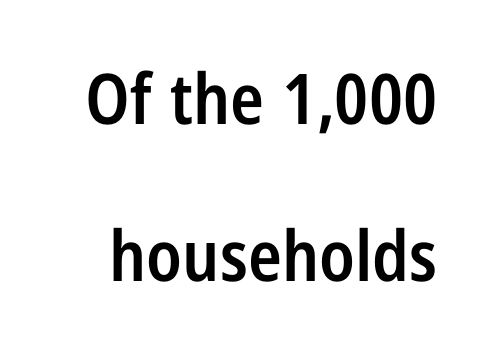
A typesetter would call this leading open, well beyond the default. Summary of weight: moderately heavy, a semibold. Character widths vary here, with narrow letters taking less room than wide ones. Classification — sans serif.
